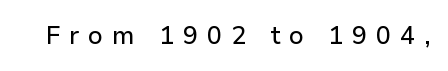
Plain, unruled lines of type. Look at the tracking — it's clearly loosened, letters drifting apart. The lettering holds an erect, upright posture throughout.
